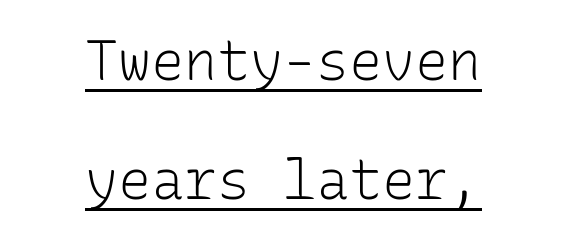
Q: Is the text bold? A: No.
Q: Is the text italic (slanted)? A: No, it is upright.
Q: Is the typeface a serif or a sans-serif typeface? A: Sans-serif.
Q: Is the text underlined? A: Yes.
Q: How is the paragraph aligned? A: Centered.
Q: Is the spacing between letters normal or unusually wide? A: Normal.
Q: Is the spacing between lines tight, normal or loose? A: Loose.
Q: Width (condensed, normal, or wide)? A: Normal.
Q: Stroke contrast? A: Low.
Q: x-height? A: Medium.
Q: Monospaced? A: Yes.
